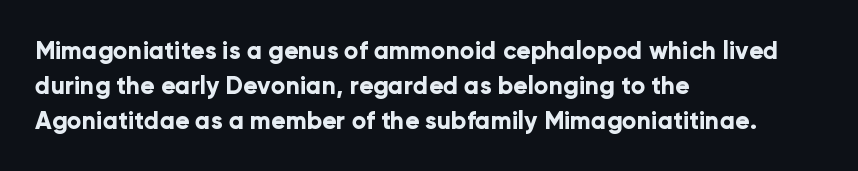
{"italic": "no", "bold": "yes", "underline": "no", "align": "left", "line_spacing": "normal", "line_spacing_ratio": 1.45, "letter_spacing": "normal", "letter_spacing_em": 0.0, "glyph_px": 24}
